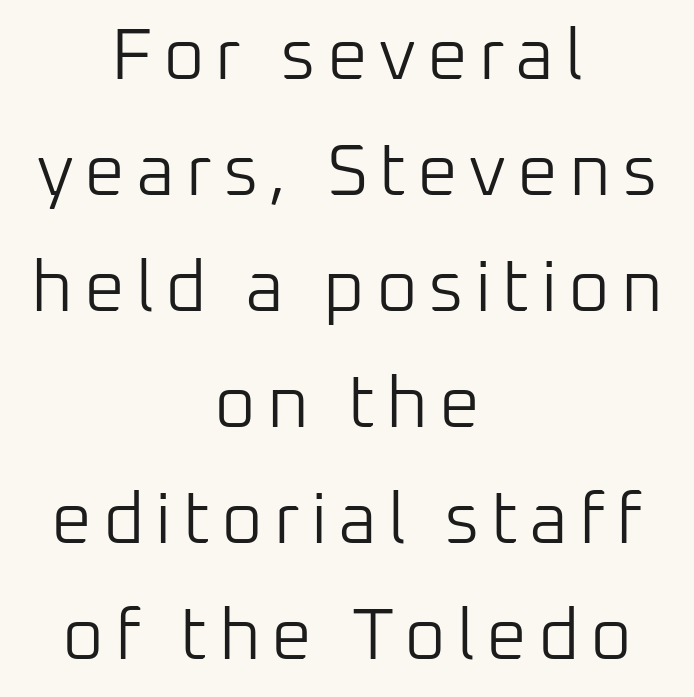
{"serif": "no", "italic": "no", "bold": "no", "weight": "light", "width": "normal", "stroke_contrast": "low", "x_height": "medium", "monospaced": "no", "underline": "no", "align": "center", "line_spacing": "normal", "line_spacing_ratio": 1.61, "glyph_px": 72}
